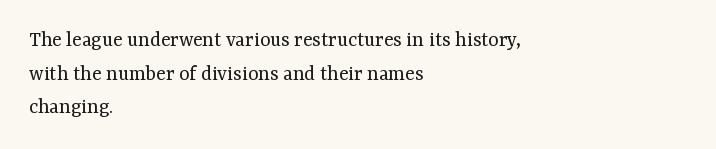
The image shows 22 px text type, upright; set left-aligned, normal line spacing (1.53x), normal letter spacing, not underlined.
